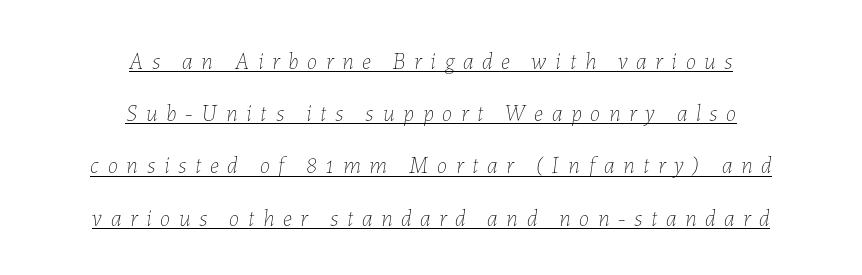
{"italic": "yes", "lean": "right", "slant_degrees": 7, "bold": "no", "underline": "yes", "align": "center", "line_spacing": "loose", "line_spacing_ratio": 2.27, "letter_spacing": "wide", "letter_spacing_em": 0.38, "glyph_px": 23}
